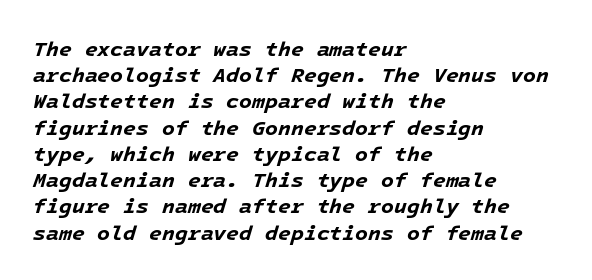
Q: Is the text bold? A: Yes.
Q: Is the text italic (slanted)? A: Yes, it leans right by about 16 degrees.
Q: Is the text underlined? A: No.
Q: How is the paragraph aligned? A: Left-aligned.
Q: Is the spacing between letters normal or unusually wide? A: Normal.
Q: Is the spacing between lines tight, normal or loose? A: Normal.
